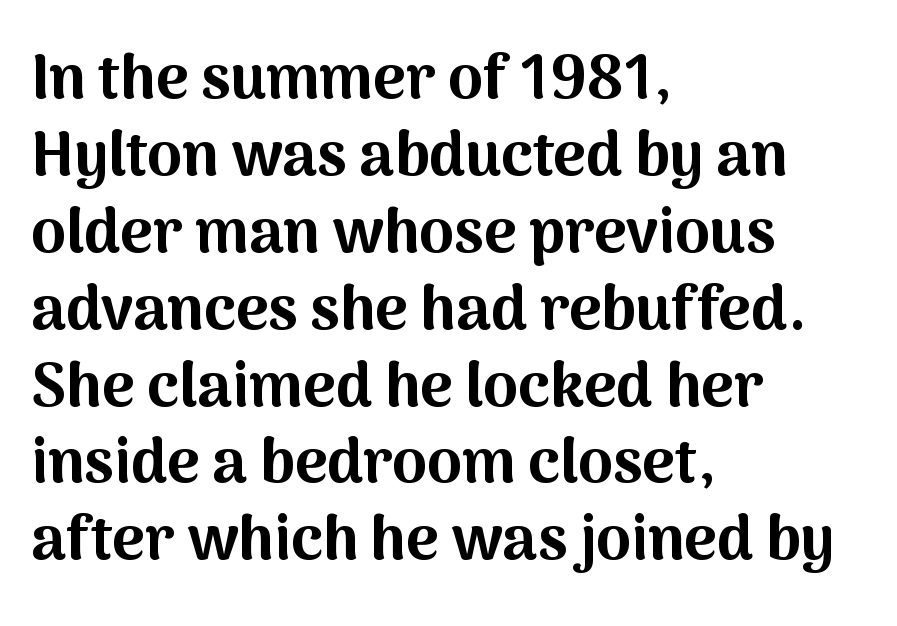
The image shows 62 px bold sans-serif type, upright; set left-aligned, line spacing 1.24x, normal letter spacing, not underlined; medium stroke contrast and a medium x-height.
